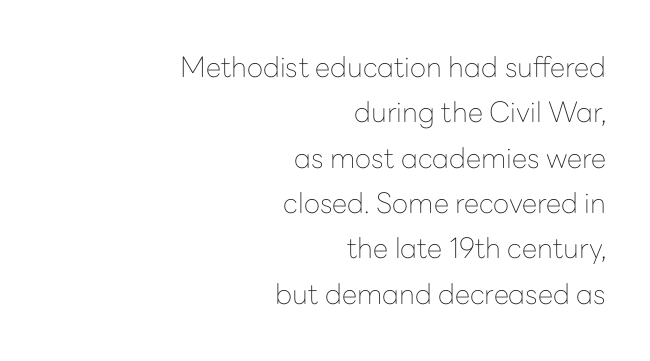
{"serif": "no", "italic": "no", "bold": "no", "weight": "thin", "width": "normal", "stroke_contrast": "low", "x_height": "medium", "monospaced": "no", "underline": "no", "align": "right", "line_spacing": "normal", "line_spacing_ratio": 1.62, "letter_spacing": "normal", "letter_spacing_em": 0.0, "glyph_px": 28}
